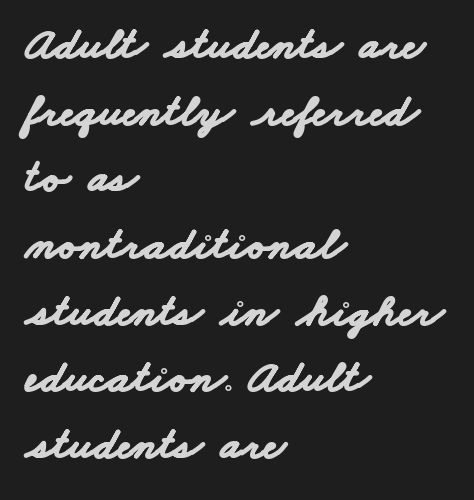
Q: Is the text bold? A: Yes.
Q: Is the typeface a serif or a sans-serif typeface? A: Sans-serif.
Q: Is the text underlined? A: No.
Q: How is the paragraph aligned? A: Left-aligned.
Q: Is the spacing between letters normal or unusually wide? A: Normal.
Q: Is the spacing between lines tight, normal or loose? A: Normal.
Q: Width (condensed, normal, or wide)? A: Wide.
Q: Stroke contrast? A: Low.
Q: x-height? A: Small.
Q: Monospaced? A: No.
